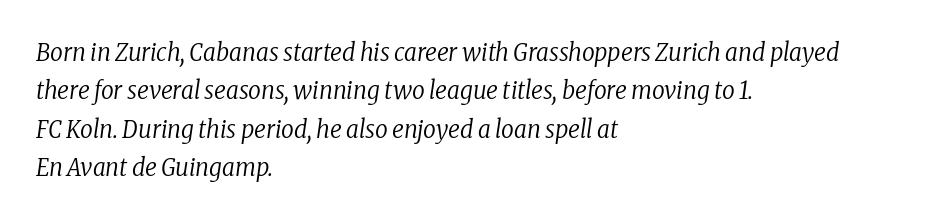
The image shows 25 px text type, italic (leaning right); set left-aligned, normal line spacing (1.54x), normal letter spacing, not underlined.
